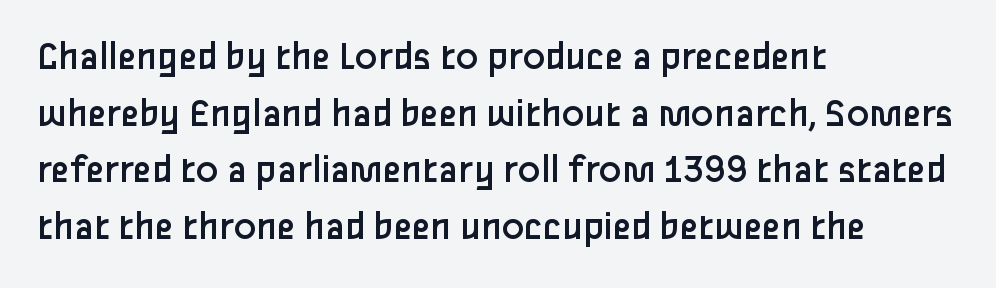
These glyphs show unthickened strokes, regular width or finer. Regarding serifs, this sample does without them. The passage shown is typed in a proportional face where columns would drift. Italic? Not at all — the glyphs are vertical. Glance below the letters and you will spot only blank space. Horizontal bands of white between lines are of average thickness.
